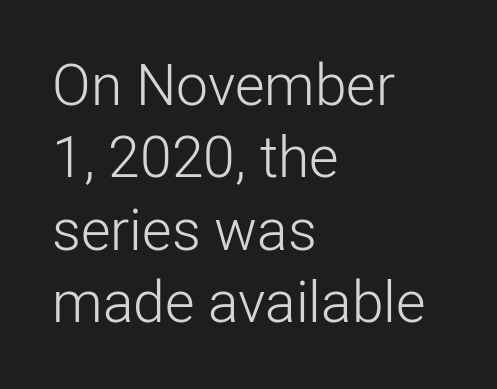
All the whitespace from short lines collects on the right. Nothing heavy about these letters — not bold at all. Looks like regular typesetting: each glyph gets only the width it needs. The foot of each line stays bare and open.
